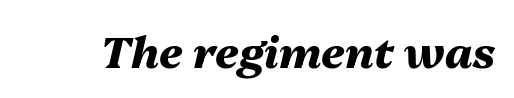
The space directly below the letters is spotless. Is this a fixed-width face? No — the glyphs have proportional, varying widths. Heavy, bold letterforms. The lettering tilts uniformly, giving the passage an italic look. Caption: standard tracking, unaltered.
